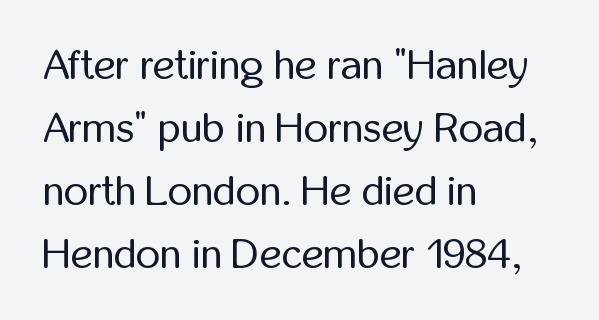
{"serif": "no", "italic": "no", "bold": "no", "weight": "regular", "width": "condensed", "stroke_contrast": "low", "x_height": "medium", "monospaced": "no", "underline": "no", "align": "left", "line_spacing": "normal", "line_spacing_ratio": 1.5, "letter_spacing": "normal", "letter_spacing_em": 0.0, "glyph_px": 42}
